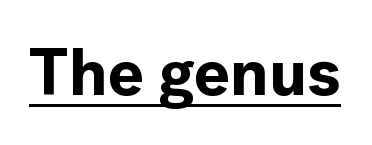
{"serif": "no", "italic": "no", "bold": "yes", "weight": "bold", "width": "normal", "x_height": "medium", "monospaced": "no", "underline": "yes", "letter_spacing": "normal", "letter_spacing_em": 0.0, "glyph_px": 67}
